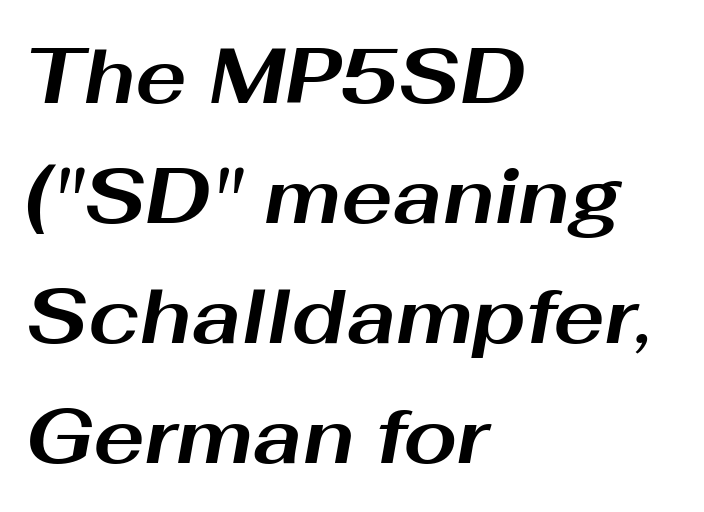
{"italic": "yes", "lean": "right", "slant_degrees": 10, "bold": "yes", "weight": "bold", "width": "wide", "stroke_contrast": "medium", "x_height": "medium", "monospaced": "no", "underline": "no", "align": "left", "line_spacing": "normal", "line_spacing_ratio": 1.56, "letter_spacing": "normal", "letter_spacing_em": 0.0, "glyph_px": 77}
